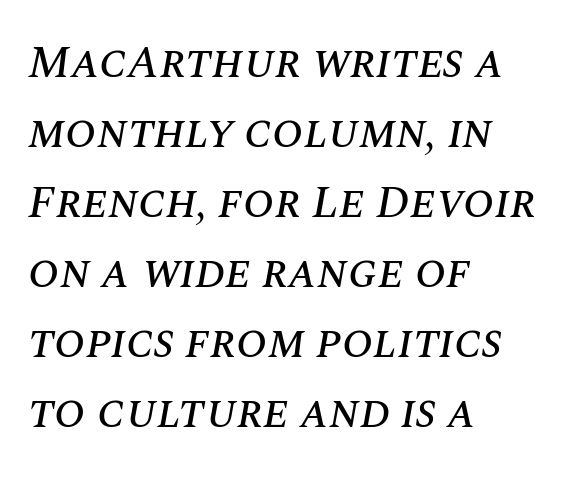
Note the varied advance widths — an 'i' is clearly narrower than an 'm'. The words here are not underlined. Does the copy run flush right? No — it runs flush left. Leading matches the norm, producing a regular column.
